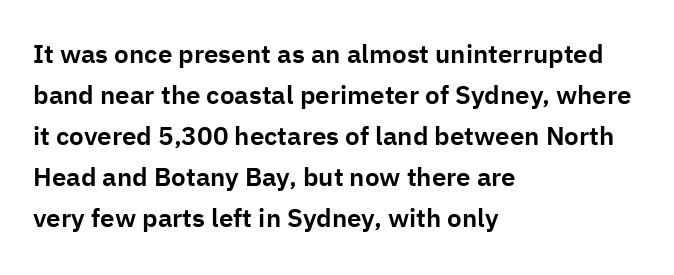
Q: Is the text italic (slanted)? A: No, it is upright.
Q: Is the text underlined? A: No.
Q: How is the paragraph aligned? A: Left-aligned.
Q: Is the spacing between letters normal or unusually wide? A: Normal.
Q: Is the spacing between lines tight, normal or loose? A: Normal.
